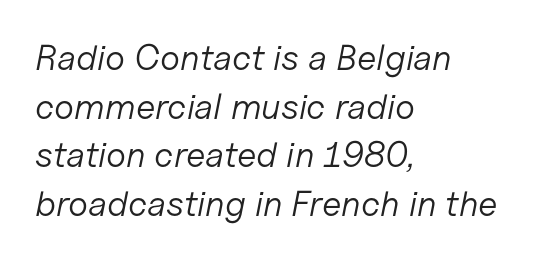
{"italic": "yes", "lean": "right", "slant_degrees": 11, "bold": "no", "weight": "light", "width": "normal", "stroke_contrast": "low", "x_height": "medium", "monospaced": "no", "underline": "no", "align": "left", "line_spacing": "normal", "line_spacing_ratio": 1.35, "letter_spacing": "normal", "letter_spacing_em": 0.0, "glyph_px": 36}
